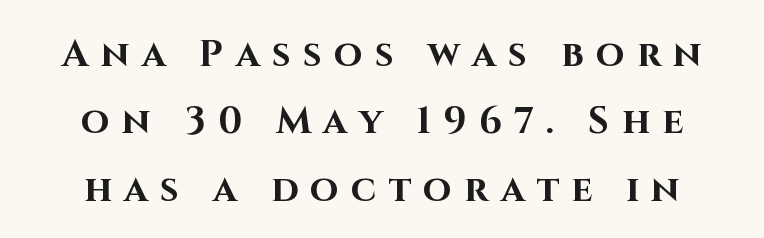
Q: Is the text bold? A: Yes.
Q: Is the text italic (slanted)? A: No, it is upright.
Q: Is the typeface a serif or a sans-serif typeface? A: Sans-serif.
Q: Is the text underlined? A: No.
Q: Is the spacing between letters normal or unusually wide? A: Unusually wide.
Q: Width (condensed, normal, or wide)? A: Normal.
Q: Stroke contrast? A: High.
Q: x-height? A: Large.
Q: Monospaced? A: No.
